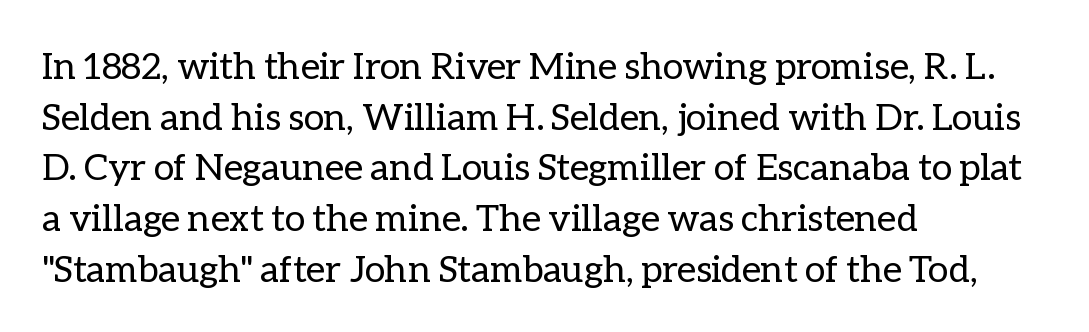
Q: Is the text bold? A: No.
Q: Is the text italic (slanted)? A: No, it is upright.
Q: Is the text underlined? A: No.
Q: How is the paragraph aligned? A: Left-aligned.
Q: Is the spacing between letters normal or unusually wide? A: Normal.
Q: Is the spacing between lines tight, normal or loose? A: Normal.
Q: Width (condensed, normal, or wide)? A: Normal.
Q: Stroke contrast? A: Low.
Q: x-height? A: Medium.
Q: Monospaced? A: No.
